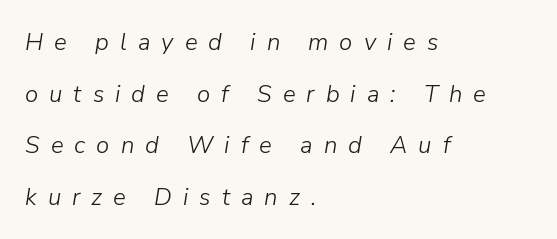
Look at the tracking — it's clearly loosened, letters drifting apart. Has an underline been added? It has not. Stems here are at most as thick as an everyday book face. These lines stand farther apart than default settings would place them. The compositor pushed each line to the left boundary. There's an unmistakable incline to the writing here.
